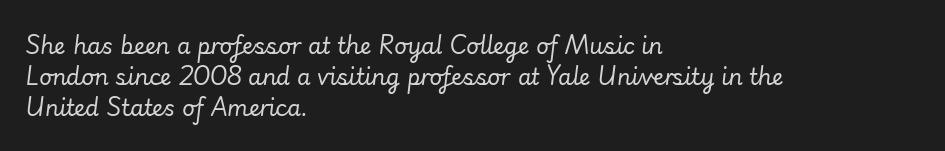
Lines of text with bare space underneath. Line beginnings align vertically; line endings do not. Looking at the ascenders, they clearly lean. The font is comparable to plain body text, perhaps lighter.
